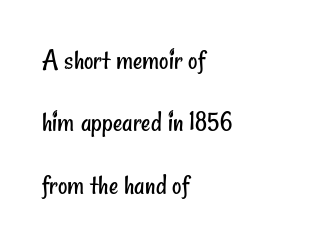
You could not count columns in this text — the font is proportionally spaced. Underlining? Definitely not there. The line-height multiplier appears high, well above default. The letterforms sit shoulder to shoulder at normal distance. The letters carry no serifs — their stems end cleanly without finishing strokes. Reading down the block, your eye returns to a fixed left position each line.
